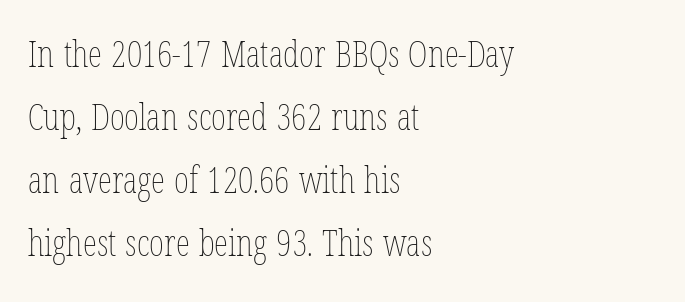
{"italic": "no", "bold": "no", "weight": "thin", "width": "condensed", "stroke_contrast": "low", "x_height": "medium", "monospaced": "no", "underline": "no", "align": "left", "line_spacing_ratio": 1.75, "letter_spacing": "normal", "letter_spacing_em": 0.0, "glyph_px": 36}
